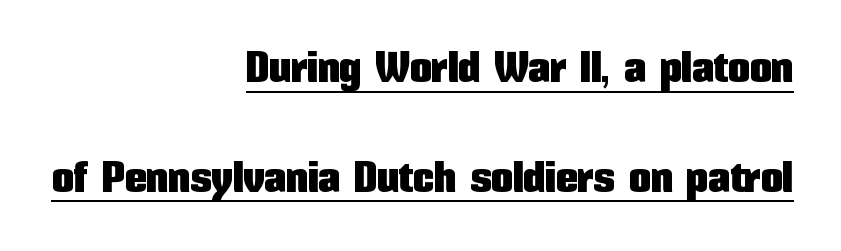
Posture: vertical. There is no visible air inserted between adjacent glyphs. Look at the bottom of the vertical strokes: they stop flat, with no serifs. Check the space under the baseline: a stroke is drawn there.
